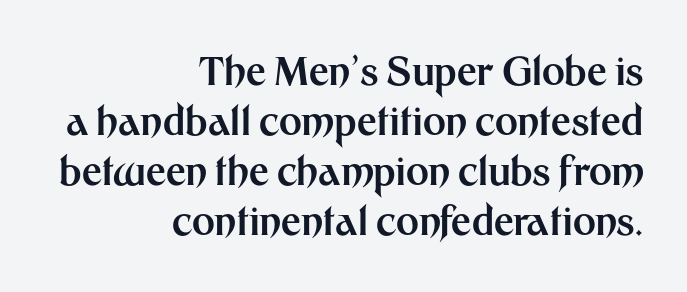
The image shows 39 px bold sans-serif type, upright; set right-aligned, normal line spacing (1.28x), normal letter spacing, not underlined; medium stroke contrast and a medium x-height.
